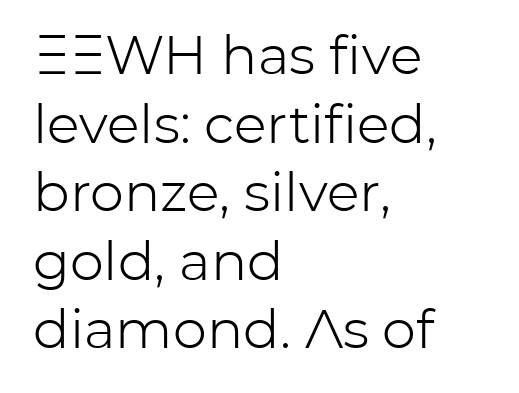
{"serif": "no", "italic": "no", "bold": "no", "weight": "light", "width": "normal", "stroke_contrast": "low", "x_height": "medium", "monospaced": "no", "underline": "no", "align": "left", "line_spacing": "normal", "line_spacing_ratio": 1.27, "letter_spacing": "normal", "letter_spacing_em": 0.0, "glyph_px": 54}
